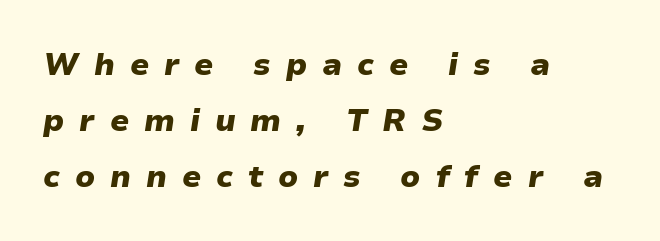
Q: Is the text bold? A: Yes.
Q: Is the text italic (slanted)? A: Yes, it leans right by about 9 degrees.
Q: Is the text underlined? A: No.
Q: How is the paragraph aligned? A: Left-aligned.
Q: Is the spacing between letters normal or unusually wide? A: Unusually wide.
Q: Width (condensed, normal, or wide)? A: Normal.
Q: Stroke contrast? A: Low.
Q: x-height? A: Medium.
Q: Monospaced? A: No.
